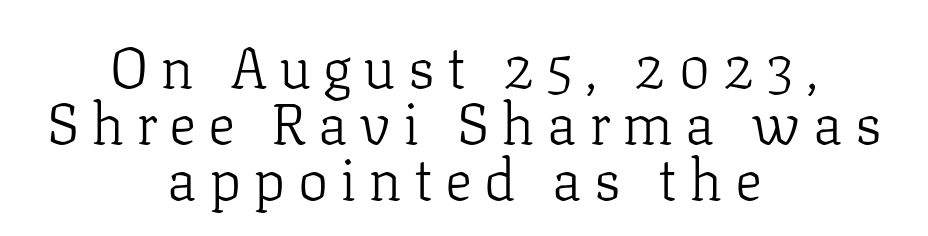
Anything drawn beneath the words? Only blank space. Letterform terminals end in serifs throughout the passage. The rendering inserts visible extra space after every character. Does the lettering tilt? It doesn't — this is upright. Caption: multi-line text, centered on the measure.
